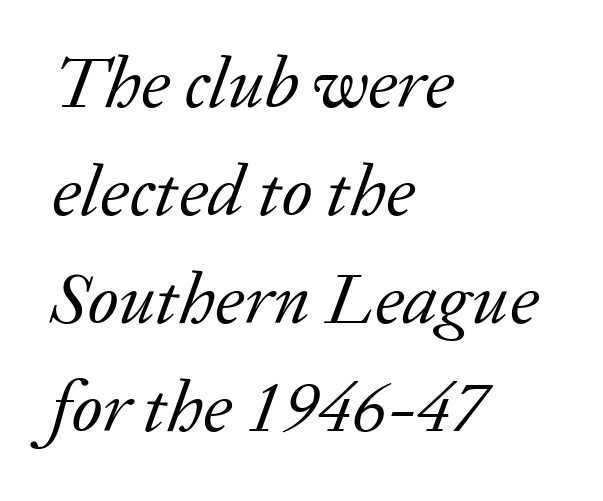
The type is set solid horizontally, with unmodified tracking. The lines in this sample share a left origin and differ only in where they stop. Baseline-to-baseline distance is the conventional proportion of letter height. Each letter keeps its own natural width here, so spacing adapts to shape. Weight: regular or lighter.
